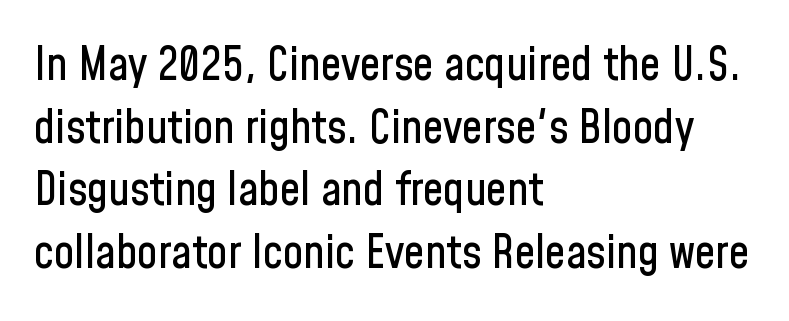
{"serif": "no", "italic": "no", "width": "condensed", "stroke_contrast": "low", "x_height": "medium", "monospaced": "no", "underline": "no", "align": "left", "line_spacing": "normal", "line_spacing_ratio": 1.36, "letter_spacing": "normal", "letter_spacing_em": 0.0, "glyph_px": 46}
